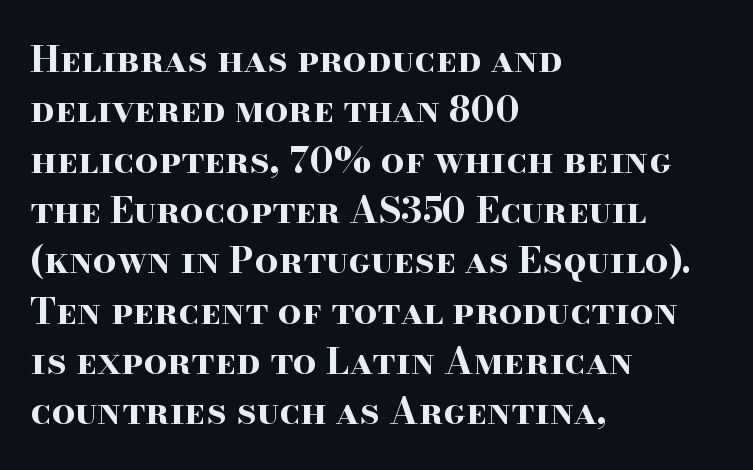
Does the leading feel generous? No, just average. In CSS terms this would be text-align: left. Beneath every word, the page is bare. A typesetter would call this zero additional tracking.
